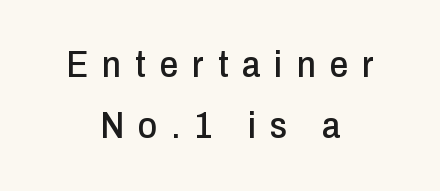
The gaps between neighbouring characters are conspicuously large. Anything drawn beneath the words? Only blank space. Stroke terminals: plain, sans-serif. Horizontally, the lines are justified to the midpoint only.
